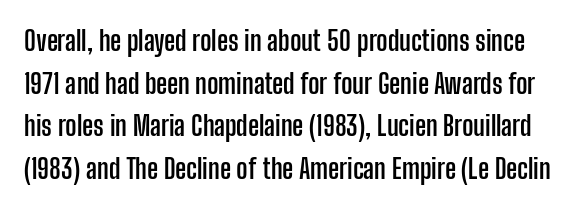
Weight: bold. The type sits square on the baseline with zero lean. A clean baseline with only descenders dipping below it. Regular leading. Tracking value appears to be zero — textbook default spacing.
